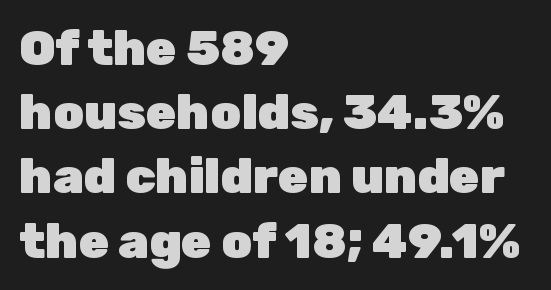
{"serif": "no", "italic": "no", "bold": "yes", "weight": "heavy", "width": "normal", "stroke_contrast": "low", "x_height": "medium", "monospaced": "no", "underline": "no", "align": "left", "line_spacing": "normal", "line_spacing_ratio": 1.31, "letter_spacing": "normal", "letter_spacing_em": 0.0, "glyph_px": 49}
